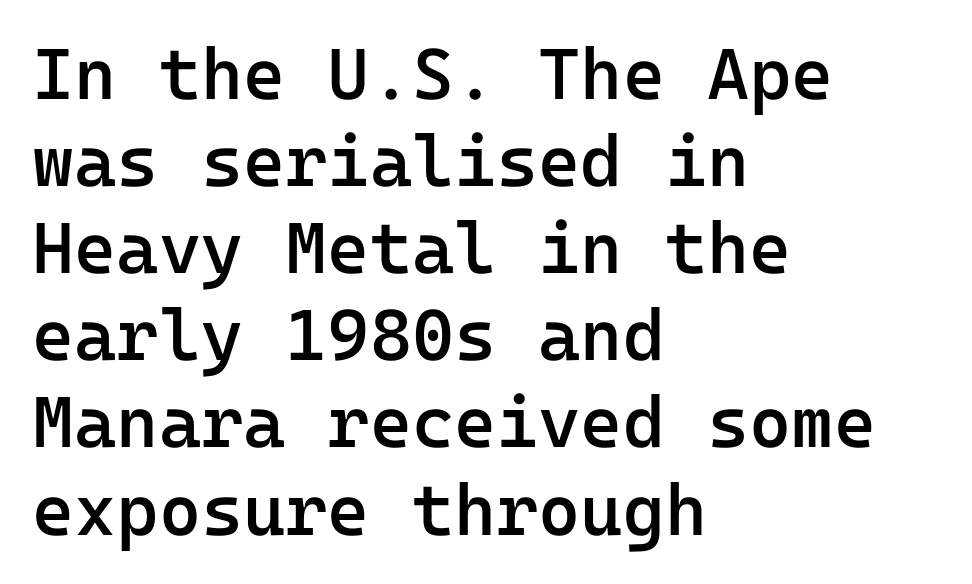
Q: Is the text bold? A: Semi-bold.
Q: Is the text italic (slanted)? A: No, it is upright.
Q: Is the typeface a serif or a sans-serif typeface? A: Sans-serif.
Q: Is the text underlined? A: No.
Q: How is the paragraph aligned? A: Left-aligned.
Q: Is the spacing between letters normal or unusually wide? A: Normal.
Q: Width (condensed, normal, or wide)? A: Normal.
Q: Stroke contrast? A: Low.
Q: x-height? A: Medium.
Q: Monospaced? A: Yes.
